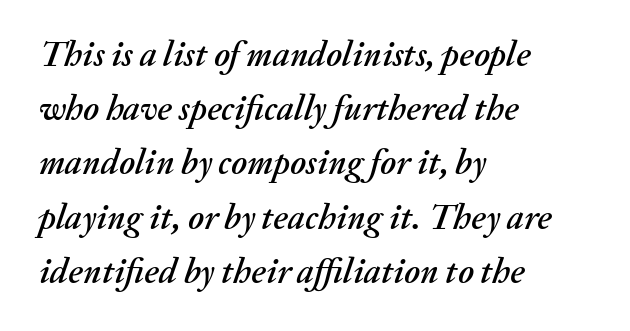
{"italic": "yes", "lean": "right", "slant_degrees": 20, "width": "normal", "stroke_contrast": "medium", "x_height": "medium", "monospaced": "no", "underline": "no", "align": "left", "line_spacing": "normal", "line_spacing_ratio": 1.55, "letter_spacing": "normal", "letter_spacing_em": 0.0, "glyph_px": 35}
